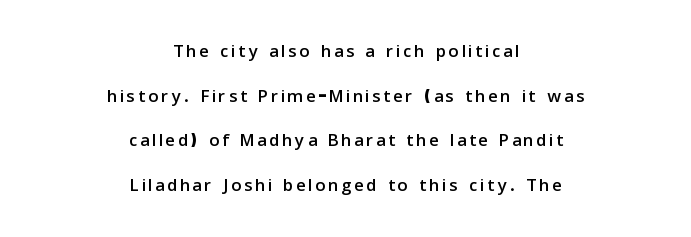
Q: Is the text italic (slanted)? A: No, it is upright.
Q: Is the text underlined? A: No.
Q: How is the paragraph aligned? A: Centered.
